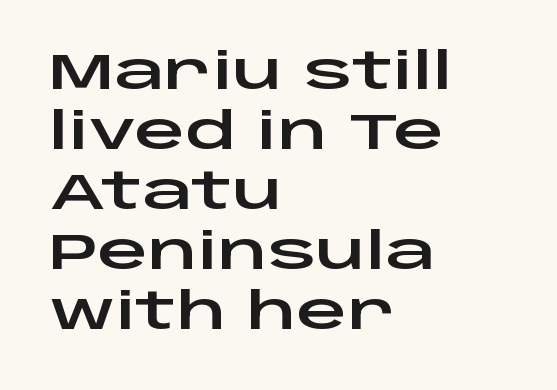
Here the glyphs are tracked normally, forming tight word shapes. This sample uses an upright cut, with every glyph sitting square on the baseline. Left-aligned paragraph, ragged on the right. Words float on clear page, feet unadorned. These lines are rendered in a variable-pitch font. What kind of face is this? One without serifs — a sans.
